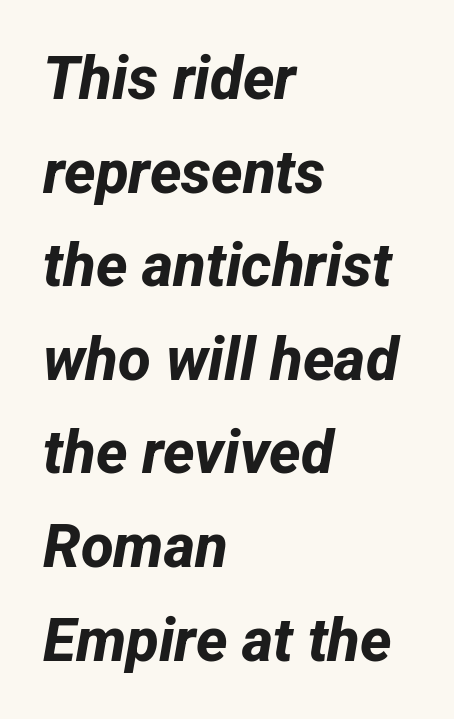
The passage shown has conventional tracking throughout. You could not count columns in this text — the font is proportionally spaced. The glyphs have the mass of a bold cut. The passage shown is not underscored anywhere. Check where the strokes stop: nothing finishes them off — pure sans.
